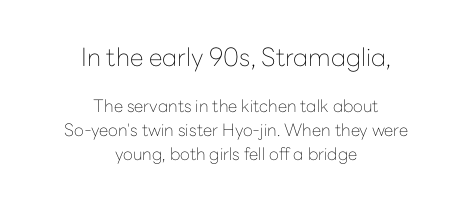
Q: Is the text bold? A: No.
Q: Is the text italic (slanted)? A: No, it is upright.
Q: Is the text underlined? A: No.
Q: How is the paragraph aligned? A: Centered.
Q: Is the spacing between letters normal or unusually wide? A: Normal.
Q: Is the spacing between lines tight, normal or loose? A: Normal.
Q: Which block of text is set in a larger size, the first (top) or the second (bottom)? A: The first (top) one.
